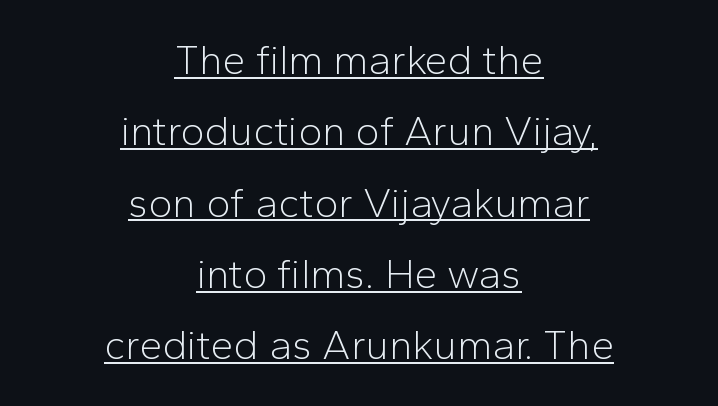
{"serif": "no", "italic": "no", "bold": "no", "weight": "light", "width": "normal", "stroke_contrast": "low", "x_height": "medium", "monospaced": "no", "underline": "yes", "align": "center", "line_spacing_ratio": 1.74, "letter_spacing": "normal", "letter_spacing_em": 0.0, "glyph_px": 41}
